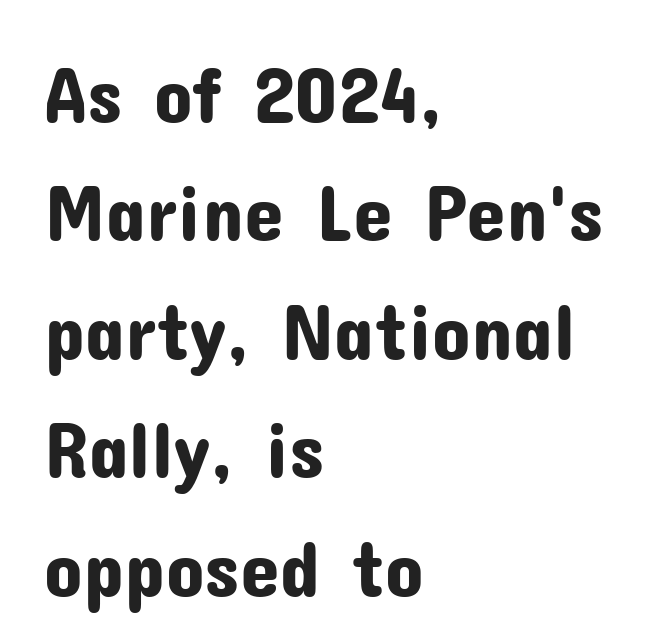
The image shows 80 px sans-serif type, upright; set left-aligned, normal line spacing (1.48x), normal letter spacing, not underlined; low stroke contrast and a medium x-height.
